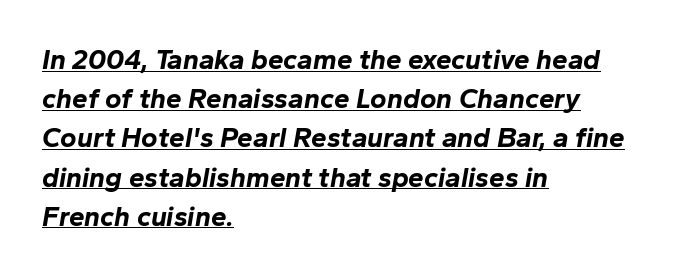
The image shows 28 px bold type, italic (leaning right); set left-aligned, normal line spacing (1.4x), normal letter spacing, underlined; low stroke contrast and a medium x-height.
